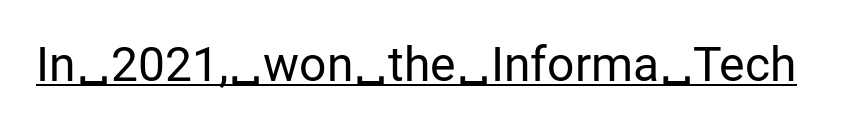
Stems here are at most as thick as an everyday book face. Typographically, this falls in the sans-serif category. Students, note that the glyphs here touch the page at normal intervals. Students, observe the line beneath the letters — that is underlining.
